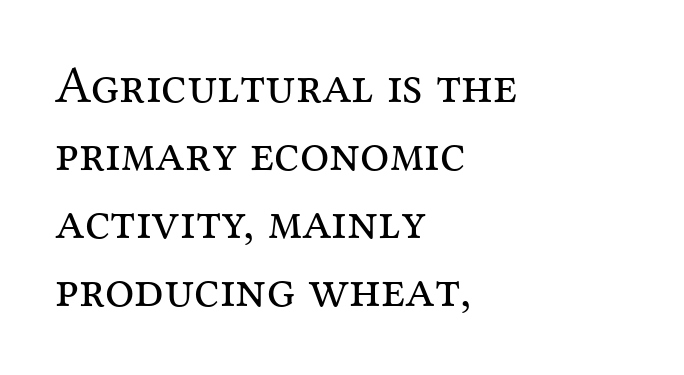
The typography opts for an upright posture over an oblique one. There is no visible air inserted between adjacent glyphs. Descenders hang freely into open space. The face looks like a standard text weight, possibly lighter. Honestly, the row spacing looks completely unremarkable. If you drew a ruler down the left edge, every line would touch it.
